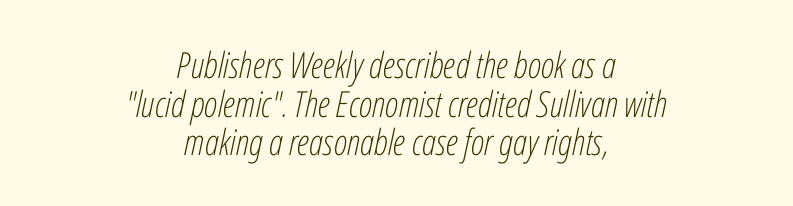
Each new line begins almost immediately beneath the previous one. Is this a fixed-width face? No — the glyphs have proportional, varying widths. The strokes are not fattened; the text isn't bold. If you drew a line through each stem, it would be angled. Each word holds together tightly as a unit, with standard inter-letter gaps. This rendering uses center alignment, leaving both contours irregular but symmetric.
